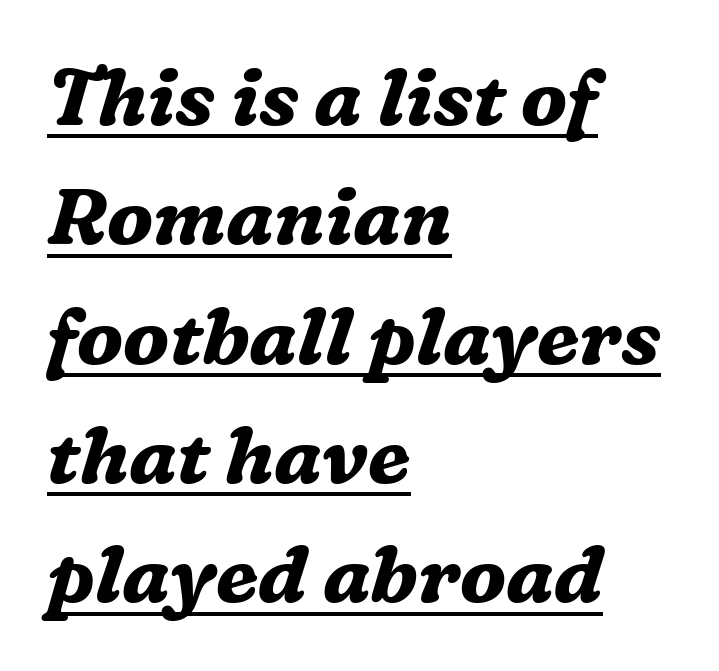
Q: Is the text bold? A: Yes.
Q: Is the text italic (slanted)? A: Yes, it leans right by about 16 degrees.
Q: Is the typeface a serif or a sans-serif typeface? A: Serif.
Q: Is the text underlined? A: Yes.
Q: How is the paragraph aligned? A: Left-aligned.
Q: Is the spacing between letters normal or unusually wide? A: Normal.
Q: Is the spacing between lines tight, normal or loose? A: Normal.
Q: Width (condensed, normal, or wide)? A: Normal.
Q: Stroke contrast? A: Medium.
Q: x-height? A: Medium.
Q: Monospaced? A: No.
